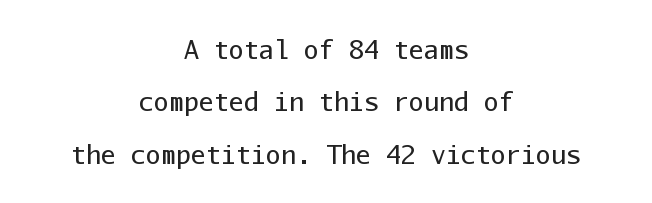
Q: Is the text bold? A: No.
Q: Is the text italic (slanted)? A: No, it is upright.
Q: Is the text underlined? A: No.
Q: How is the paragraph aligned? A: Centered.
Q: Is the spacing between letters normal or unusually wide? A: Normal.
Q: Is the spacing between lines tight, normal or loose? A: Loose.
